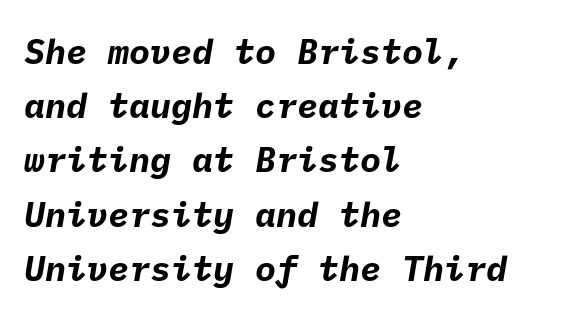
Q: Is the text bold? A: Yes.
Q: Is the typeface a serif or a sans-serif typeface? A: Sans-serif.
Q: Is the text underlined? A: No.
Q: How is the paragraph aligned? A: Left-aligned.
Q: Is the spacing between letters normal or unusually wide? A: Normal.
Q: Is the spacing between lines tight, normal or loose? A: Normal.
Q: Width (condensed, normal, or wide)? A: Normal.
Q: Stroke contrast? A: Low.
Q: x-height? A: Medium.
